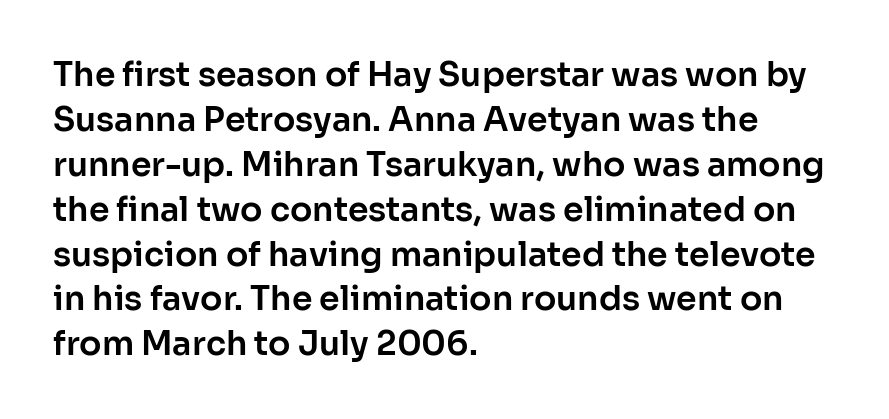
The paragraph shown leans on its left margin. Nope, not italic — everything's standing straight. Each word holds together tightly as a unit, with standard inter-letter gaps. The text was rendered using a sans face with plain stroke endings. The passage shown is typed in a proportional face where columns would drift.
